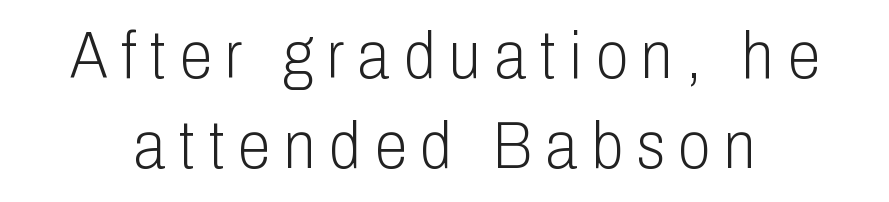
{"serif": "no", "italic": "no", "bold": "no", "weight": "light", "width": "condensed", "stroke_contrast": "low", "x_height": "medium", "monospaced": "no", "underline": "no", "line_spacing": "normal", "line_spacing_ratio": 1.36, "letter_spacing": "wide", "letter_spacing_em": 0.21, "glyph_px": 66}
